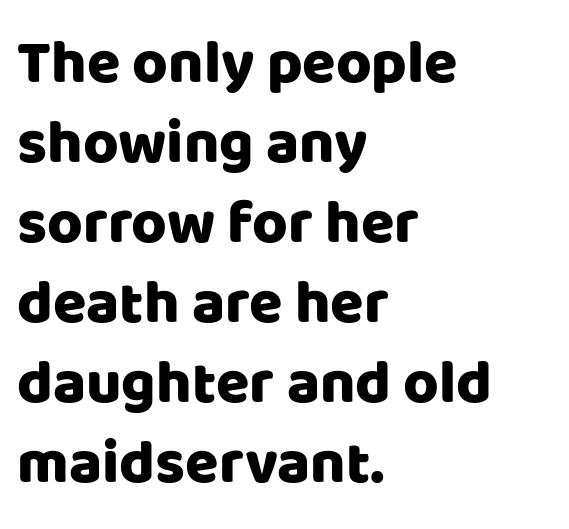
These lines stack with their left ends in a neat column. The face used here is rendered with its standard letterfit. The rendering shows plain stroke endings on the letterforms — a sans-serif design. Rendered with straight, roman letterforms. Descenders are the only things crossing below the line.
